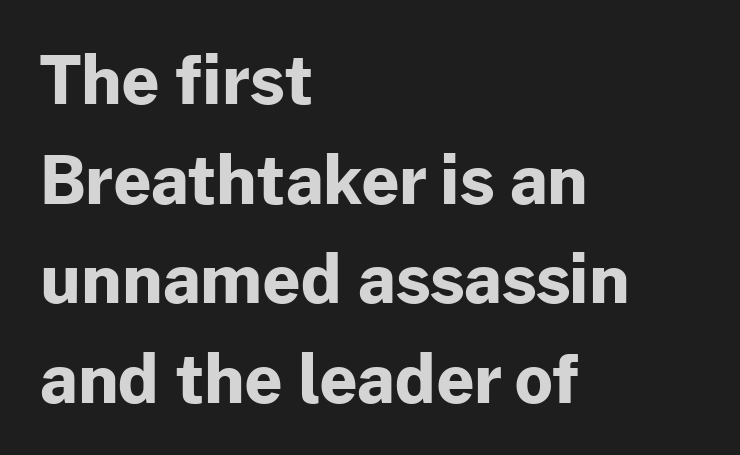
The rows are spaced the way most documents space them. The gaps between neighbouring characters are ordinary and unremarkable. I'd call this a sans setting — the letters go barefoot. Visually the block forms a straight wall on the left and a jagged coastline on the right. The specimen reads as upright at a glance. Spacing verdict: proportional, widths tailored to each character.
